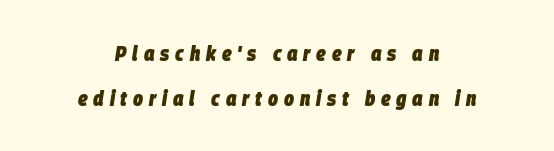
Q: Is the text bold? A: Yes.
Q: Is the text italic (slanted)? A: Yes, it leans right by about 9 degrees.
Q: Is the text underlined? A: No.
Q: How is the paragraph aligned? A: Centered.
Q: Is the spacing between letters normal or unusually wide? A: Unusually wide.
Q: Is the spacing between lines tight, normal or loose? A: Loose.
